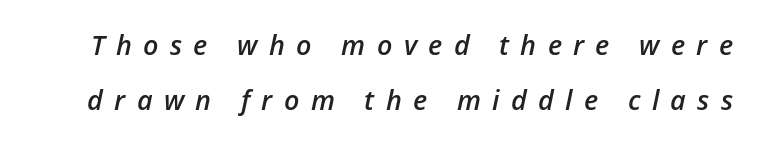
Q: Is the text bold? A: Semi-bold.
Q: Is the text italic (slanted)? A: Yes, it leans right by about 12 degrees.
Q: Is the text underlined? A: No.
Q: Is the spacing between letters normal or unusually wide? A: Unusually wide.
Q: Is the spacing between lines tight, normal or loose? A: Loose.
